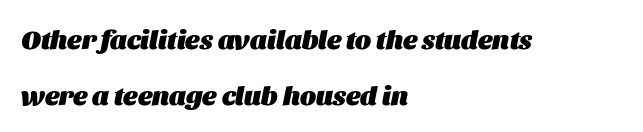
Vertical spacing — loose. The font is running at its bold setting. The setting favours the left margin, as ordinary paragraphs usually do. Words appear dense and cohesive because spacing is normal. The lettering tilts uniformly, giving the passage an italic look. Lines of text with bare space underneath.
